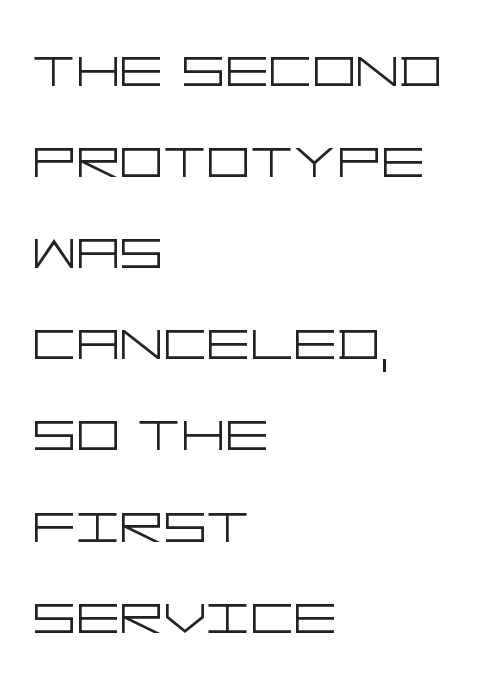
The image shows 68 px light, wide sans-serif type, upright; set left-aligned, normal line spacing (1.34x), normal letter spacing, not underlined; low stroke contrast and a large x-height.
